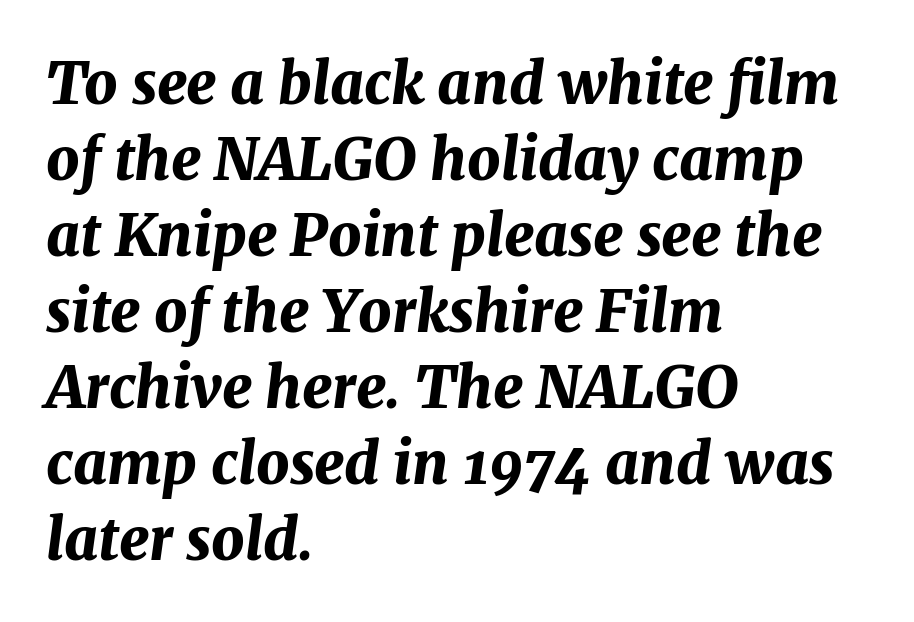
Q: Is the text bold? A: Yes.
Q: Is the text italic (slanted)? A: Yes, it leans right by about 7 degrees.
Q: Is the text underlined? A: No.
Q: How is the paragraph aligned? A: Left-aligned.
Q: Is the spacing between letters normal or unusually wide? A: Normal.
Q: Is the spacing between lines tight, normal or loose? A: Normal.
Q: Width (condensed, normal, or wide)? A: Normal.
Q: Stroke contrast? A: Medium.
Q: x-height? A: Medium.
Q: Monospaced? A: No.
